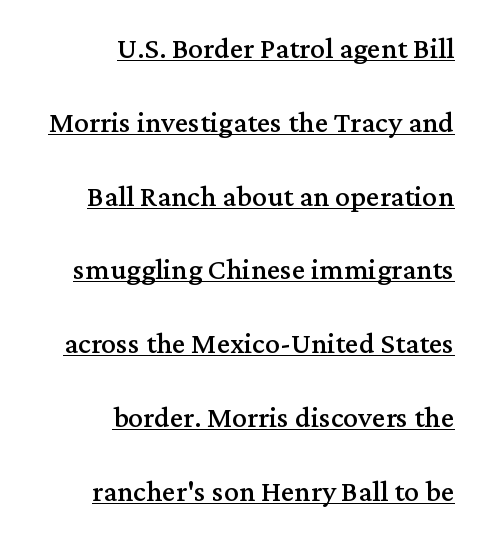
Q: Is the text italic (slanted)? A: No, it is upright.
Q: Is the typeface a serif or a sans-serif typeface? A: Serif.
Q: Is the text underlined? A: Yes.
Q: How is the paragraph aligned? A: Right-aligned.
Q: Is the spacing between letters normal or unusually wide? A: Normal.
Q: Is the spacing between lines tight, normal or loose? A: Loose.
Q: Width (condensed, normal, or wide)? A: Normal.
Q: Stroke contrast? A: Medium.
Q: x-height? A: Medium.
Q: Monospaced? A: No.
